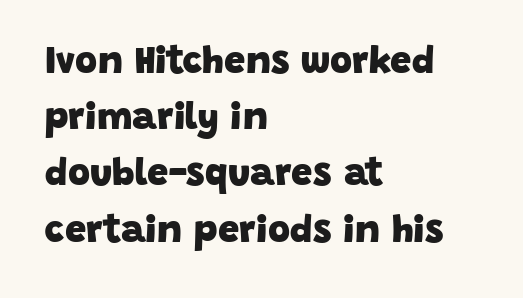
This sample has the flowing, uneven cadence of proportional lettering. The line texture is even and compact thanks to regular tracking. The lines in this sample share a left origin and differ only in where they stop. Beneath every word, the page is bare.
